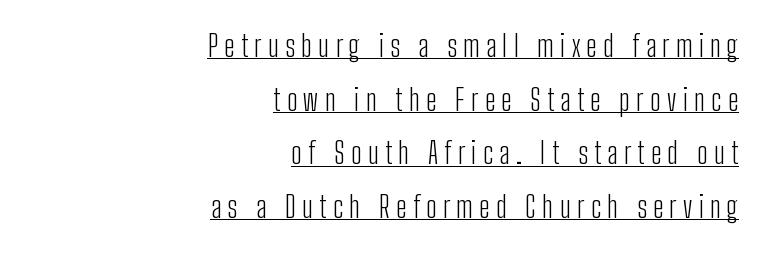
The image shows 30 px light, condensed sans-serif type, upright; set right-aligned, line spacing 1.79x, unusually wide letter spacing (+0.21 em), underlined; low stroke contrast and a medium x-height.
